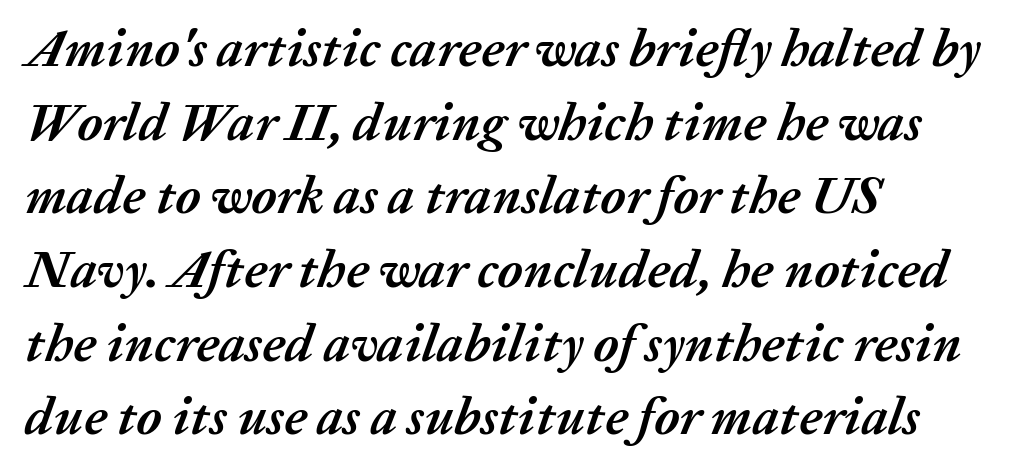
The image shows 53 px semibold type, italic (leaning right); set left-aligned, normal line spacing (1.39x), normal letter spacing, not underlined; medium stroke contrast and a medium x-height.
